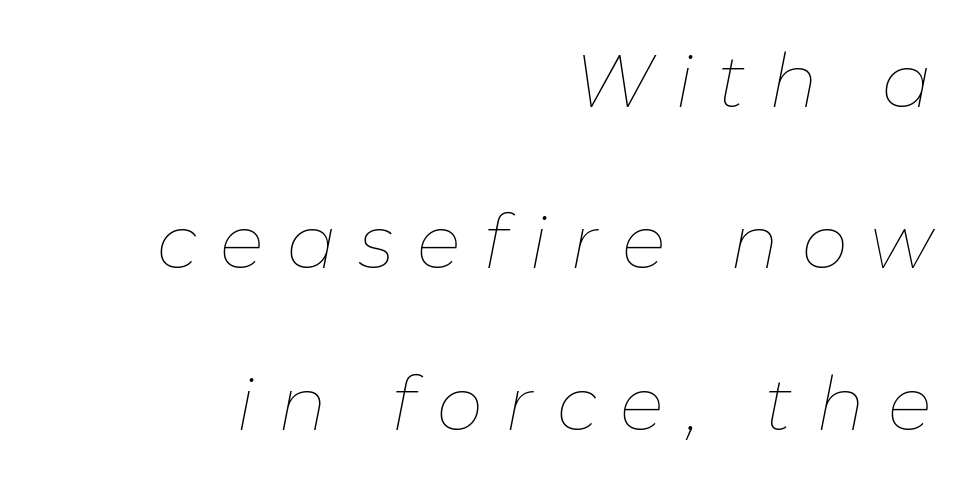
Q: Is the text bold? A: No.
Q: Is the text italic (slanted)? A: Yes, it leans right by about 11 degrees.
Q: Is the text underlined? A: No.
Q: How is the paragraph aligned? A: Right-aligned.
Q: Is the spacing between letters normal or unusually wide? A: Unusually wide.
Q: Is the spacing between lines tight, normal or loose? A: Loose.
Q: Width (condensed, normal, or wide)? A: Normal.
Q: Stroke contrast? A: Low.
Q: x-height? A: Medium.
Q: Monospaced? A: No.
